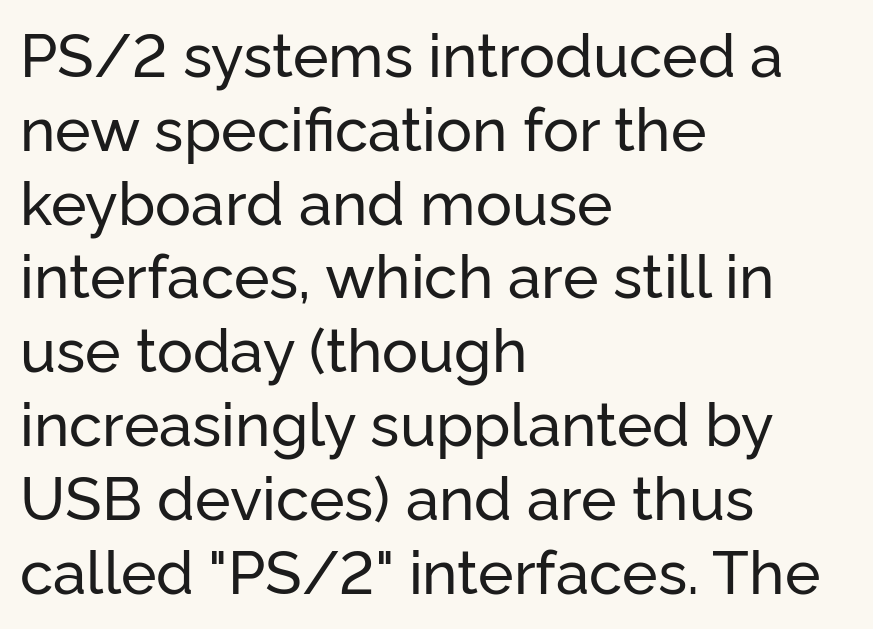
{"serif": "no", "italic": "no", "width": "normal", "stroke_contrast": "low", "x_height": "medium", "monospaced": "no", "underline": "no", "align": "left", "line_spacing_ratio": 1.23, "letter_spacing": "normal", "letter_spacing_em": 0.0, "glyph_px": 60}
